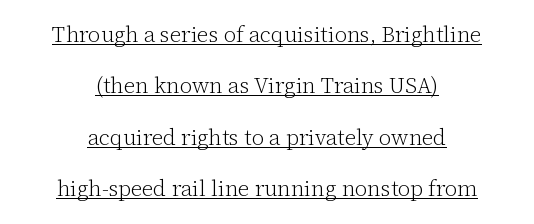
Q: Is the text bold? A: No.
Q: Is the text italic (slanted)? A: No, it is upright.
Q: Is the text underlined? A: Yes.
Q: How is the paragraph aligned? A: Centered.
Q: Is the spacing between letters normal or unusually wide? A: Normal.
Q: Is the spacing between lines tight, normal or loose? A: Loose.
